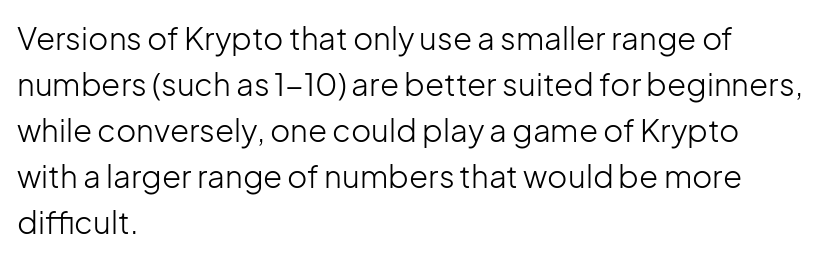
The letterforms sit at book weight or below. This rendering leaves character spacing at its baseline value. You can tell it's not italic because the verticals are truly vertical. The rows are spaced the way most documents space them.
